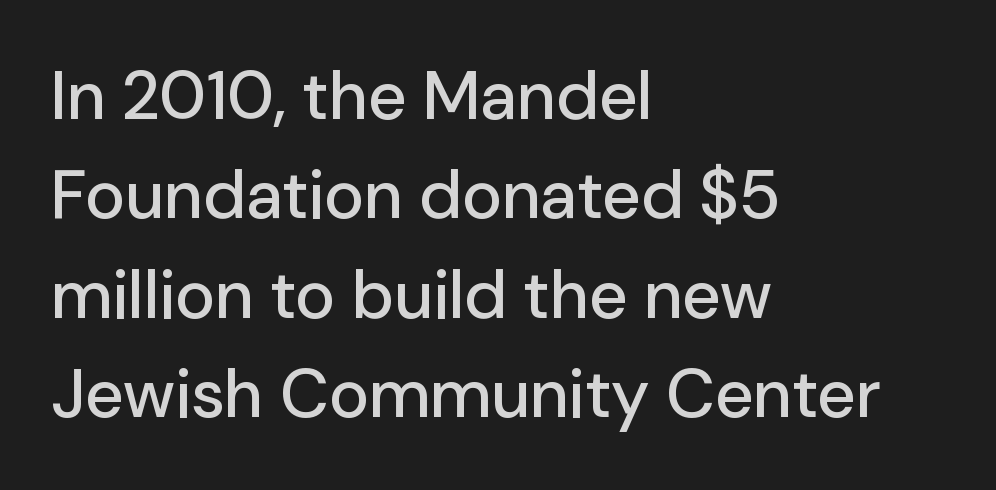
A normal amount of white space separates one row of letters from the next. Compared with typical body copy, the letter spacing here is the same. Teacher's note: observe the even left margin — that is flush-left alignment. Note the varied advance widths — an 'i' is clearly narrower than an 'm'. What kind of face is this? One without serifs — a sans. A bare baseline throughout the passage.
